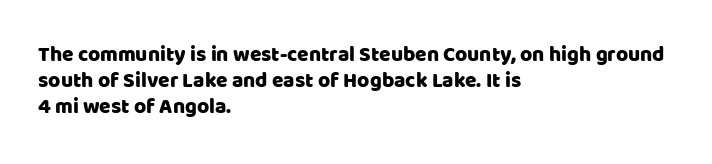
{"italic": "no", "underline": "no", "align": "left", "line_spacing_ratio": 1.23, "letter_spacing": "normal", "letter_spacing_em": 0.0, "glyph_px": 21}
